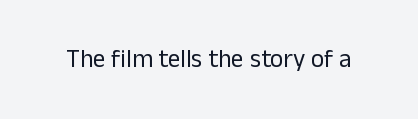
{"italic": "no", "bold": "no", "underline": "no", "letter_spacing": "normal", "letter_spacing_em": 0.0, "glyph_px": 25}
